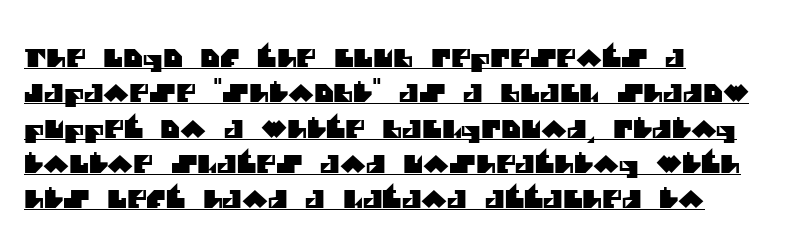
The ragged edge is on the right, which tells us the setting is flush left. Letter spacing: default. Regular leading. This rendering features underlined lettering.
